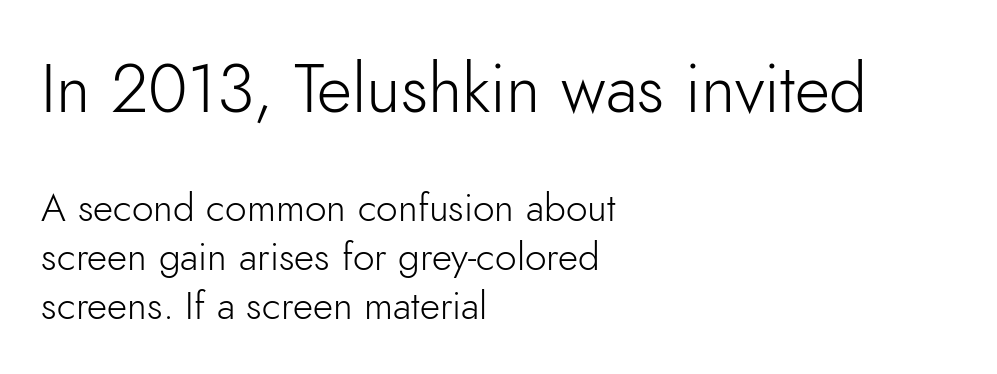
Bigger letters appear in the top chunk; the bottom chunk is reduced. Typeset ragged right — the left edge is the straight one. Posture: vertical. This block has exactly the height ordinary leading produces. Regarding serifs, this sample does without them.
